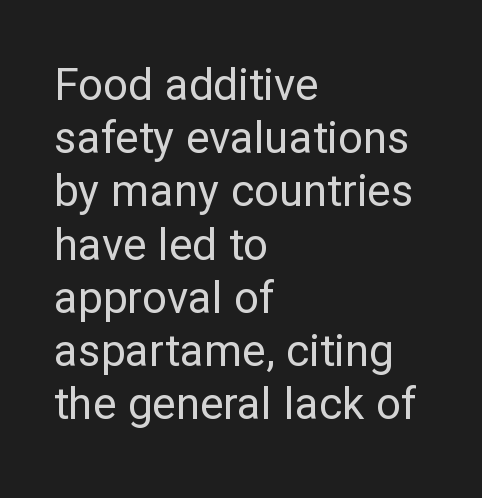
Q: Is the text bold? A: No.
Q: Is the text italic (slanted)? A: No, it is upright.
Q: Is the typeface a serif or a sans-serif typeface? A: Sans-serif.
Q: Is the text underlined? A: No.
Q: How is the paragraph aligned? A: Left-aligned.
Q: Is the spacing between letters normal or unusually wide? A: Normal.
Q: Width (condensed, normal, or wide)? A: Normal.
Q: Stroke contrast? A: Low.
Q: x-height? A: Medium.
Q: Monospaced? A: No.
